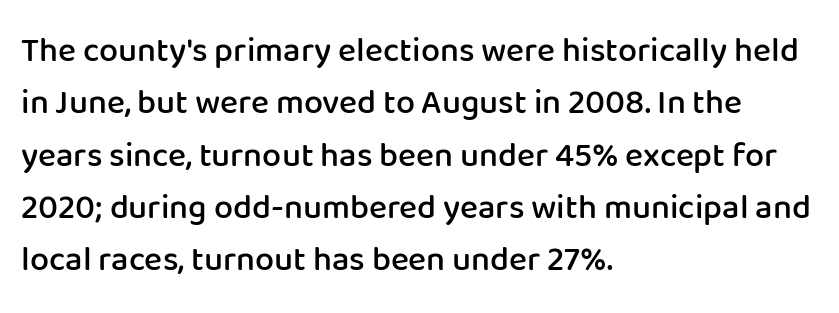
The image shows 34 px semibold sans-serif type, upright; set left-aligned, normal line spacing (1.54x), normal letter spacing, not underlined; low stroke contrast and a medium x-height.
